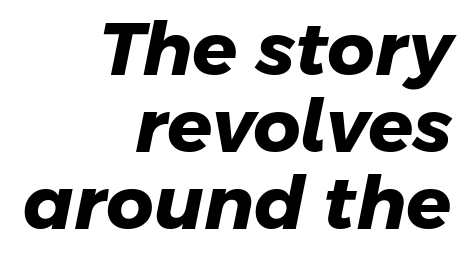
Q: Is the text bold? A: Yes.
Q: Is the typeface a serif or a sans-serif typeface? A: Sans-serif.
Q: Is the text underlined? A: No.
Q: How is the paragraph aligned? A: Right-aligned.
Q: Is the spacing between letters normal or unusually wide? A: Normal.
Q: Is the spacing between lines tight, normal or loose? A: Tight.
Q: Width (condensed, normal, or wide)? A: Normal.
Q: Stroke contrast? A: Low.
Q: x-height? A: Medium.
Q: Monospaced? A: No.
